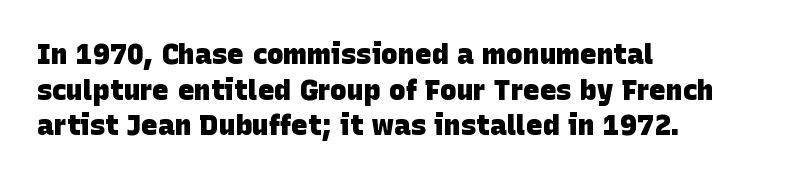
{"serif": "no", "bold": "yes", "weight": "heavy", "width": "normal", "stroke_contrast": "low", "x_height": "large", "monospaced": "no", "underline": "no", "align": "left", "line_spacing": "normal", "line_spacing_ratio": 1.27, "letter_spacing": "normal", "letter_spacing_em": 0.0, "glyph_px": 28}
